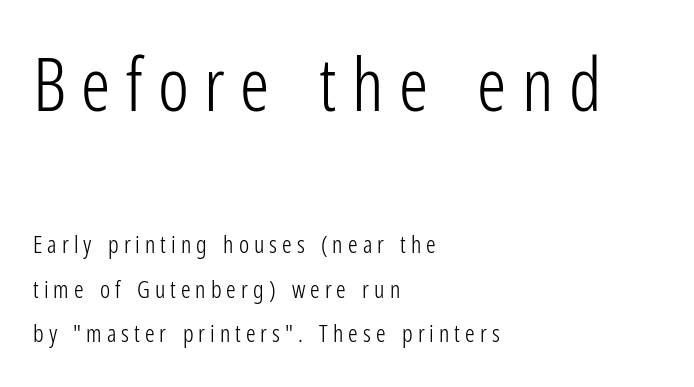
{"serif": "no", "italic": "no", "bold": "no", "weight": "light", "width": "condensed", "stroke_contrast": "low", "x_height": "medium", "monospaced": "no", "underline": "no", "align": "left", "line_spacing_ratio": 1.86, "letter_spacing": "wide", "letter_spacing_em": 0.21, "larger_block": "first", "size_ratio": 3.04, "glyph_px": 73}
